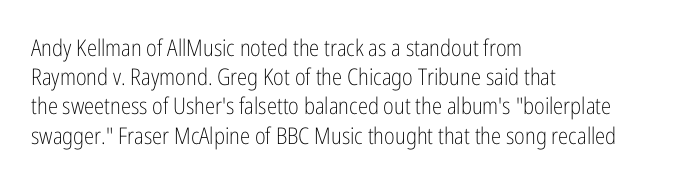
The image shows 23 px text type, upright; set left-aligned, normal line spacing (1.27x), normal letter spacing, not underlined.
